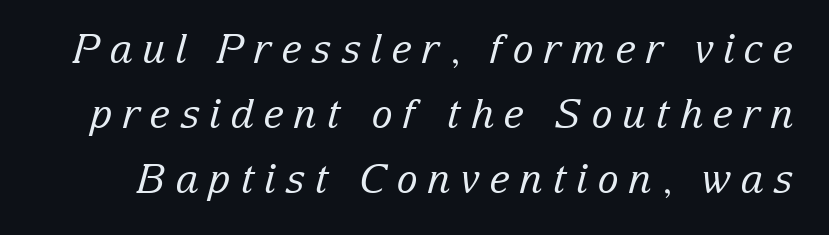
This rendering widens character spacing well past its baseline value. Is the stroke heavy? The answer is a plain regular-or-lighter. The lines sit at an ordinary, default distance from one another. The characters display serif detailing at their extremities. Descenders hang freely into open space. You could not count columns in this text — the font is proportionally spaced.
